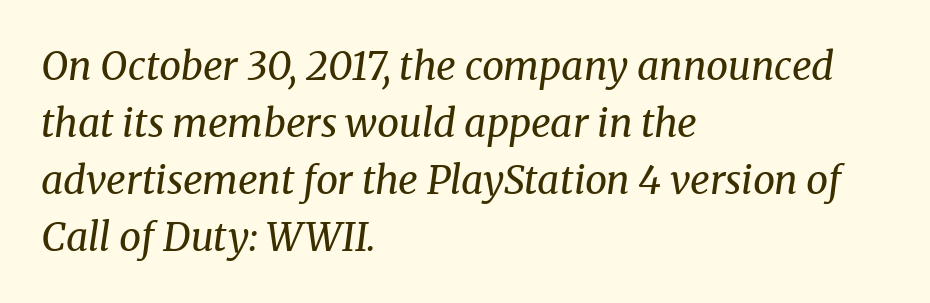
It's the slanting kind of type. The foot of each line stays bare and open. Think of a printed novel: that variable character pitch is what you see here. Horizontally, the lines are justified to the leading edge only.
